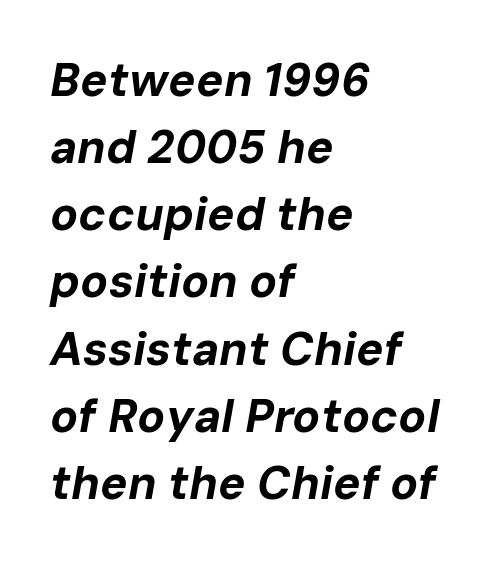
{"italic": "yes", "lean": "right", "slant_degrees": 10, "bold": "yes", "weight": "bold", "width": "normal", "stroke_contrast": "low", "x_height": "medium", "monospaced": "no", "underline": "no", "align": "left", "line_spacing": "normal", "line_spacing_ratio": 1.46, "letter_spacing": "normal", "letter_spacing_em": 0.0, "glyph_px": 46}
